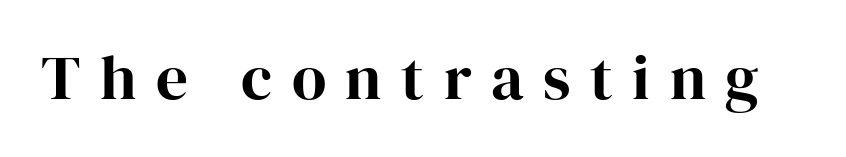
The letters carry serifs — small finishing strokes at the ends of their stems. Words float on clear page, feet unadorned. Posture: straight, roman, zero tilt. The letters advance in unequal steps, a hallmark of proportional type. Caption: expanded tracking, letters set apart.
